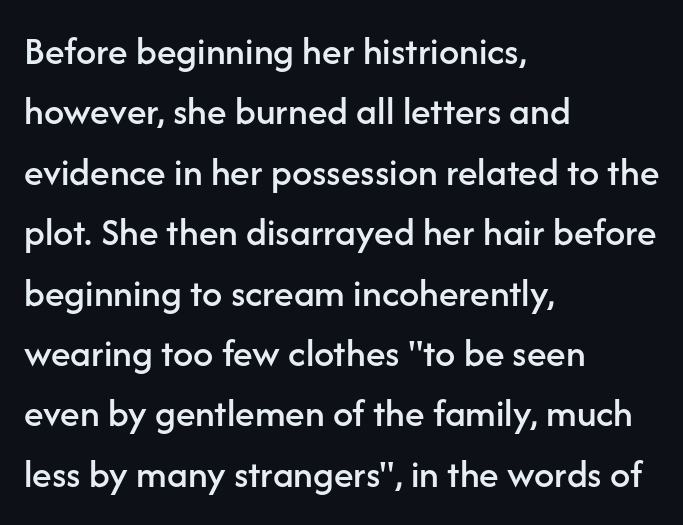
Q: Is the text italic (slanted)? A: No, it is upright.
Q: Is the typeface a serif or a sans-serif typeface? A: Sans-serif.
Q: Is the text underlined? A: No.
Q: How is the paragraph aligned? A: Left-aligned.
Q: Is the spacing between letters normal or unusually wide? A: Normal.
Q: Is the spacing between lines tight, normal or loose? A: Normal.
Q: Width (condensed, normal, or wide)? A: Normal.
Q: Stroke contrast? A: Low.
Q: x-height? A: Medium.
Q: Monospaced? A: No.
